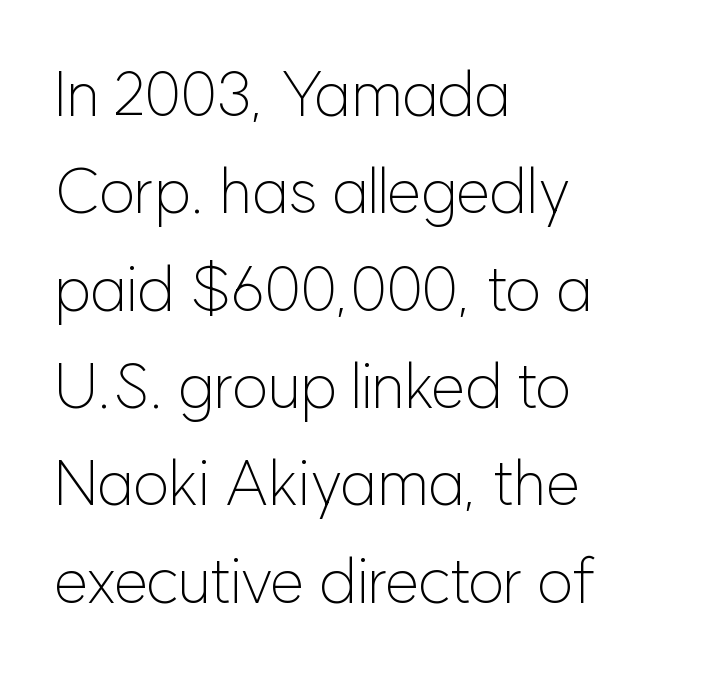
{"serif": "no", "italic": "no", "bold": "no", "weight": "light", "width": "normal", "stroke_contrast": "low", "x_height": "medium", "monospaced": "no", "underline": "no", "align": "left", "line_spacing": "normal", "line_spacing_ratio": 1.57, "letter_spacing": "normal", "letter_spacing_em": 0.0, "glyph_px": 62}
